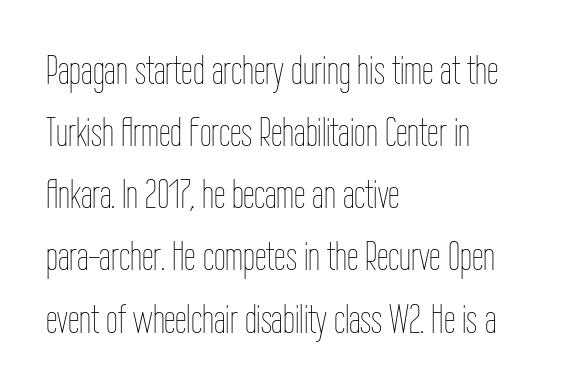
{"italic": "no", "bold": "no", "weight": "thin", "width": "condensed", "stroke_contrast": "low", "x_height": "medium", "monospaced": "no", "underline": "no", "align": "left", "line_spacing": "normal", "line_spacing_ratio": 1.48, "letter_spacing": "normal", "letter_spacing_em": 0.0, "glyph_px": 42}
